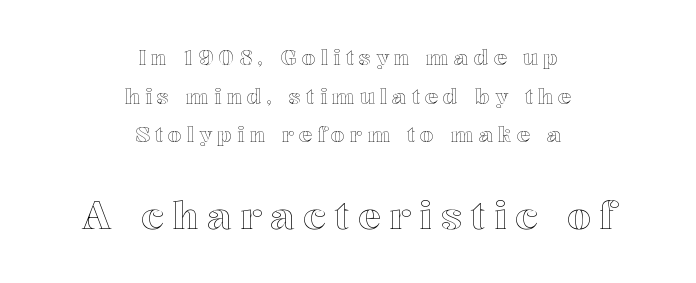
The passage is arranged like a title page — every line centered. Note the varied advance widths — an 'i' is clearly narrower than an 'm'. Someone cranked the tracking dial way up on this one. If you drew a line through each stem, it would be perfectly vertical. Here the second block reads like a headline and the first like body copy.
